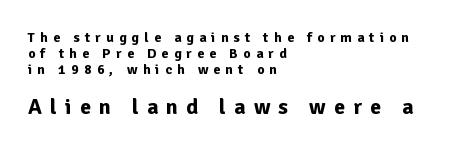
Q: Is the text bold? A: Yes.
Q: Is the text italic (slanted)? A: No, it is upright.
Q: Is the text underlined? A: No.
Q: How is the paragraph aligned? A: Left-aligned.
Q: Is the spacing between letters normal or unusually wide? A: Unusually wide.
Q: Is the spacing between lines tight, normal or loose? A: Tight.
Q: Which block of text is set in a larger size, the first (top) or the second (bottom)? A: The second (bottom) one.
